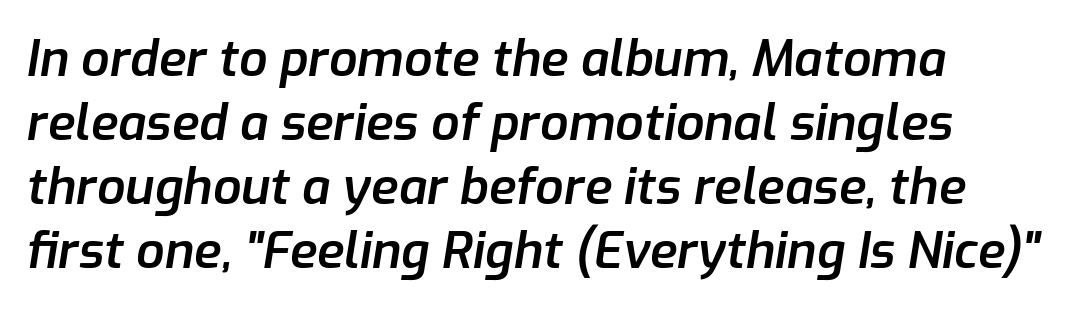
A typesetter would call this proportional, since set widths differ per character. Nobody touched the tracking dial on this one. The leading is moderate, giving the passage an even texture. The passage shown is semibold, sitting just below true bold.
